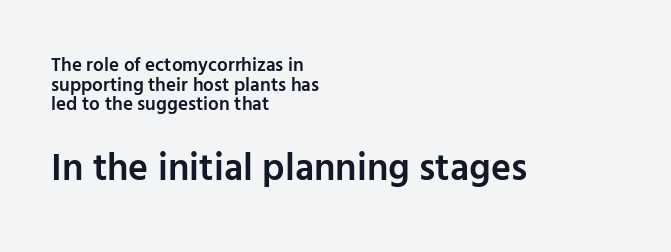
Letter spacing: default. Horizontal bands of white between lines are thin slivers. Vertical strokes here are truly vertical. What kind of face is this? One without serifs — a sans. Proportional: the letters do not fall into vertical columns.
